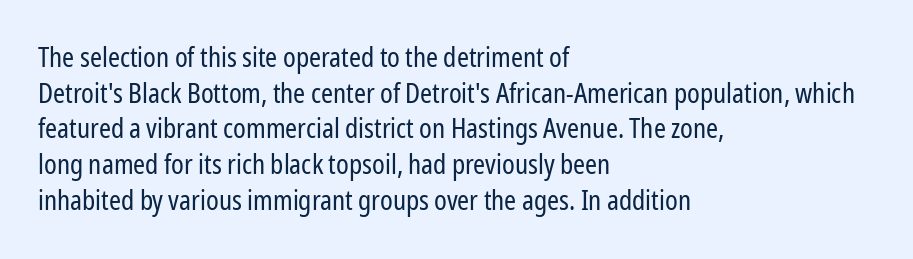
The image shows 27 px text type, upright; set left-aligned, normal line spacing (1.32x), normal letter spacing, not underlined.
